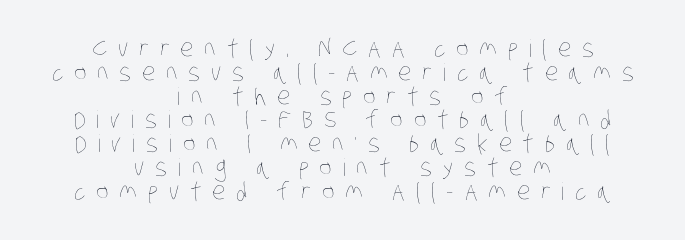
The image shows 24 px text type; set centered, tight line spacing (0.99x), unusually wide letter spacing (+0.45 em), not underlined.
